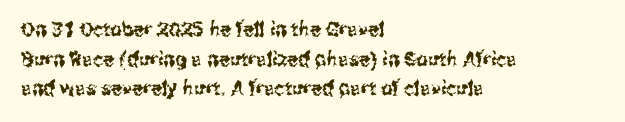
{"italic": "no", "underline": "no", "align": "left", "line_spacing": "normal", "line_spacing_ratio": 1.48, "letter_spacing": "normal", "letter_spacing_em": 0.0, "glyph_px": 20}
